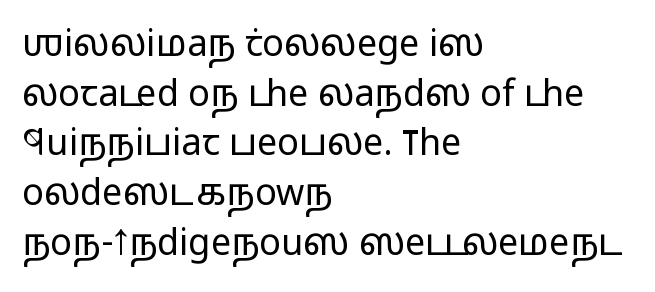
The image shows 36 px light, wide sans-serif type, upright; set left-aligned, normal line spacing (1.38x), normal letter spacing, not underlined; low stroke contrast and a medium x-height.
